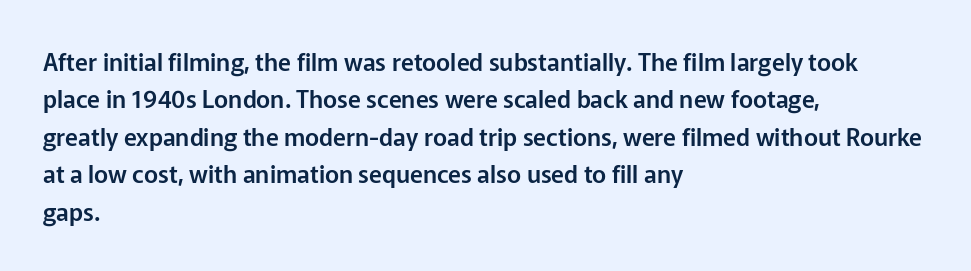
The image shows 24 px text type, upright; set left-aligned, normal line spacing (1.56x), normal letter spacing, not underlined.
